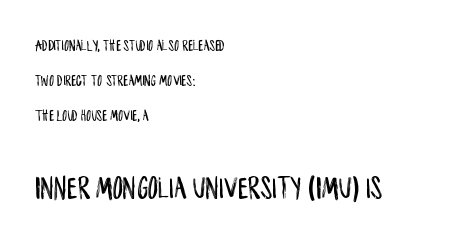
Q: Is the text italic (slanted)? A: No, it is upright.
Q: Is the typeface a serif or a sans-serif typeface? A: Sans-serif.
Q: Is the text underlined? A: No.
Q: How is the paragraph aligned? A: Left-aligned.
Q: Is the spacing between letters normal or unusually wide? A: Normal.
Q: Is the spacing between lines tight, normal or loose? A: Loose.
Q: Which block of text is set in a larger size, the first (top) or the second (bottom)? A: The second (bottom) one.
Q: Width (condensed, normal, or wide)? A: Condensed.
Q: Stroke contrast? A: Low.
Q: x-height? A: Large.
Q: Monospaced? A: No.
